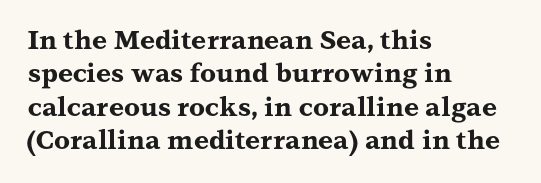
Q: Is the text bold? A: Yes.
Q: Is the text italic (slanted)? A: No, it is upright.
Q: Is the text underlined? A: No.
Q: How is the paragraph aligned? A: Left-aligned.
Q: Is the spacing between letters normal or unusually wide? A: Normal.
Q: Is the spacing between lines tight, normal or loose? A: Normal.
